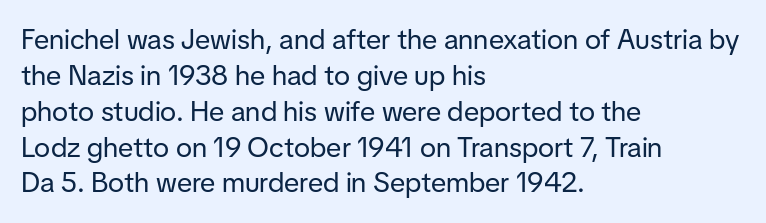
Q: Is the text bold? A: No.
Q: Is the text italic (slanted)? A: No, it is upright.
Q: Is the typeface a serif or a sans-serif typeface? A: Sans-serif.
Q: Is the text underlined? A: No.
Q: How is the paragraph aligned? A: Left-aligned.
Q: Is the spacing between letters normal or unusually wide? A: Normal.
Q: Is the spacing between lines tight, normal or loose? A: Normal.
Q: Width (condensed, normal, or wide)? A: Normal.
Q: Stroke contrast? A: Low.
Q: x-height? A: Medium.
Q: Monospaced? A: No.
